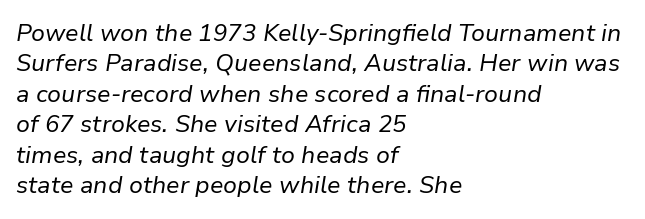
{"italic": "yes", "lean": "right", "slant_degrees": 9, "bold": "no", "underline": "no", "align": "left", "line_spacing": "normal", "line_spacing_ratio": 1.27, "letter_spacing": "normal", "letter_spacing_em": 0.0, "glyph_px": 24}
